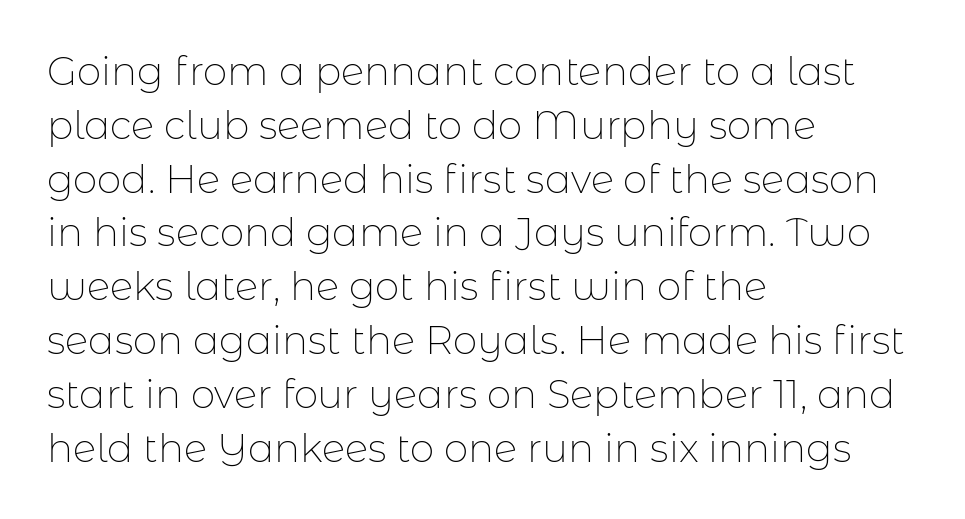
{"serif": "no", "italic": "no", "bold": "no", "weight": "thin", "width": "normal", "stroke_contrast": "low", "x_height": "medium", "monospaced": "no", "underline": "no", "align": "left", "line_spacing": "normal", "line_spacing_ratio": 1.38, "letter_spacing": "normal", "letter_spacing_em": 0.0, "glyph_px": 39}
